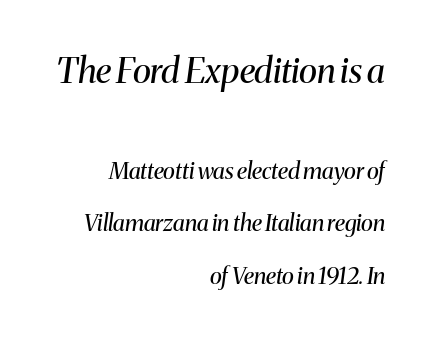
Posture: slanted. Words appear dense and cohesive because spacing is normal. Note the varied advance widths — an 'i' is clearly narrower than an 'm'. Does the bottom block carry the larger type? No, the top block does.
